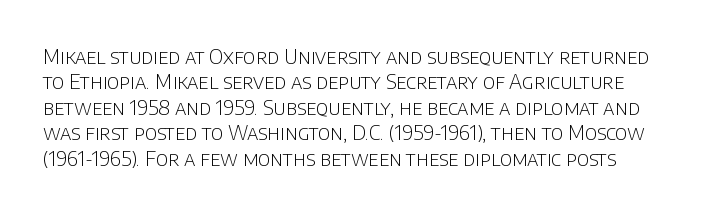
{"italic": "no", "bold": "no", "underline": "no", "line_spacing": "normal", "line_spacing_ratio": 1.27, "letter_spacing": "normal", "letter_spacing_em": 0.0, "glyph_px": 20}
